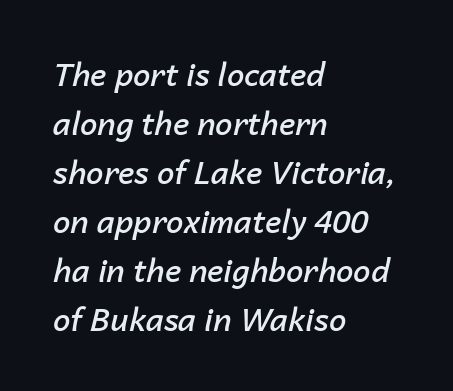
Normally led — the rows are evenly, conventionally spaced. Looking at the ascenders, they clearly lean. In CSS terms this would be text-align: left. Any mark beneath the type? The region is blank.
